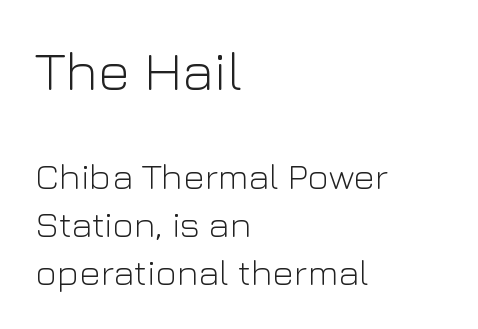
A roman cut, with each character standing at attention. Does the leading feel generous? No, just average. Inter-character spacing is left at the font's built-in metrics. The space beneath each line is pristine and unruled.
